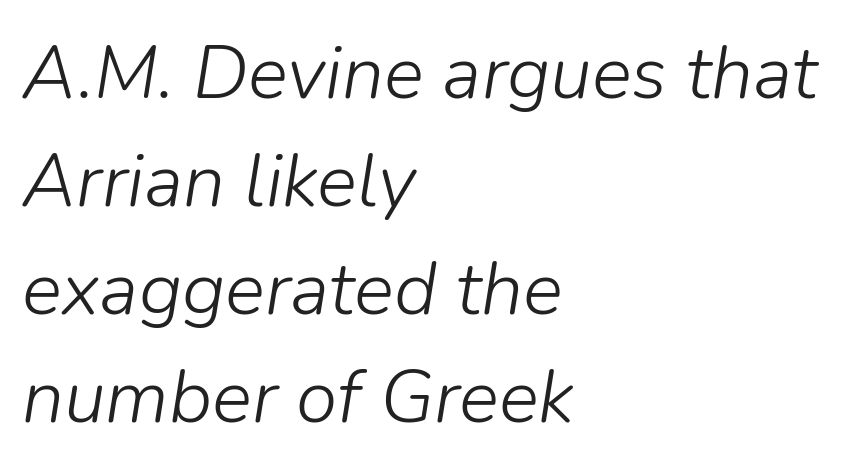
{"italic": "yes", "lean": "right", "slant_degrees": 9, "bold": "no", "weight": "light", "width": "normal", "stroke_contrast": "low", "x_height": "medium", "monospaced": "no", "underline": "no", "align": "left", "line_spacing": "normal", "line_spacing_ratio": 1.44, "letter_spacing": "normal", "letter_spacing_em": 0.0, "glyph_px": 75}
